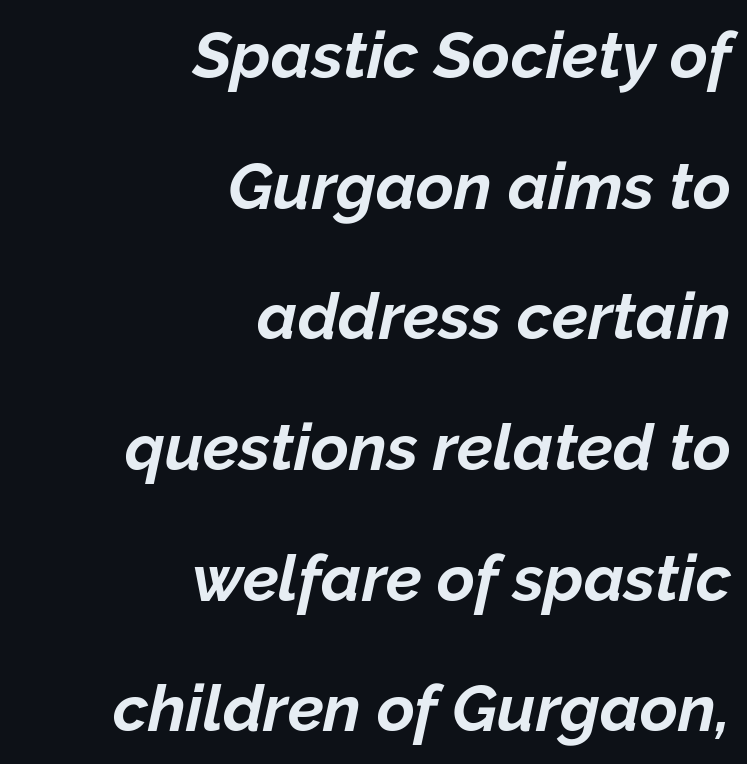
Q: Is the text bold? A: Yes.
Q: Is the text italic (slanted)? A: Yes, it leans right by about 12 degrees.
Q: Is the text underlined? A: No.
Q: How is the paragraph aligned? A: Right-aligned.
Q: Is the spacing between letters normal or unusually wide? A: Normal.
Q: Is the spacing between lines tight, normal or loose? A: Loose.
Q: Width (condensed, normal, or wide)? A: Normal.
Q: Stroke contrast? A: Low.
Q: x-height? A: Medium.
Q: Monospaced? A: No.
